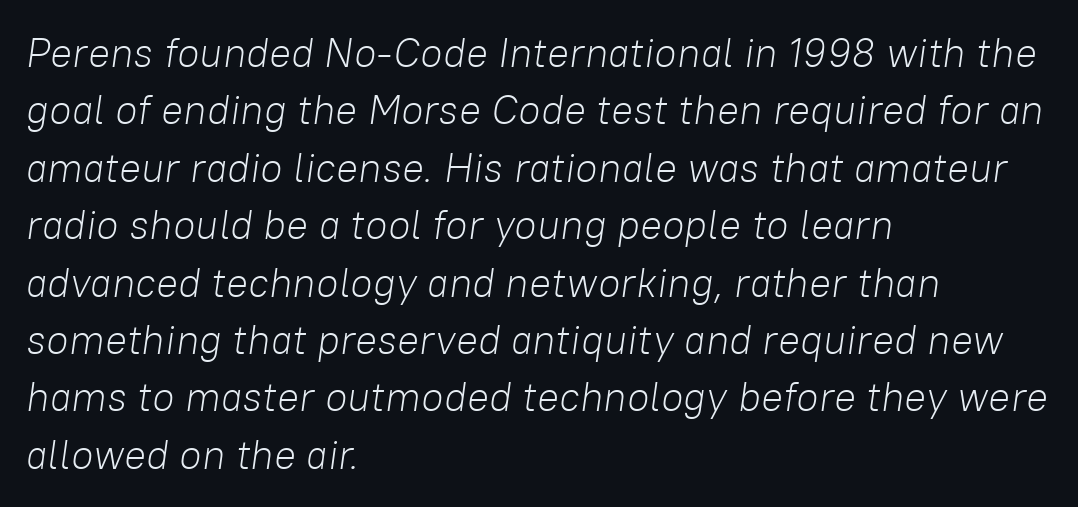
Q: Is the text bold? A: No.
Q: Is the text italic (slanted)? A: Yes, it leans right by about 8 degrees.
Q: Is the text underlined? A: No.
Q: How is the paragraph aligned? A: Left-aligned.
Q: Is the spacing between letters normal or unusually wide? A: Normal.
Q: Is the spacing between lines tight, normal or loose? A: Normal.
Q: Width (condensed, normal, or wide)? A: Normal.
Q: Stroke contrast? A: Low.
Q: x-height? A: Medium.
Q: Monospaced? A: No.
